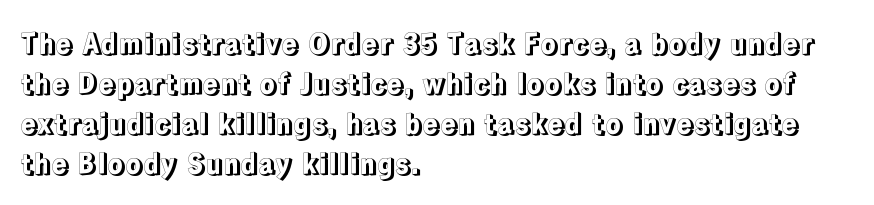
The image shows 28 px text type, upright; set left-aligned, normal line spacing (1.43x), normal letter spacing, not underlined; a medium x-height.
